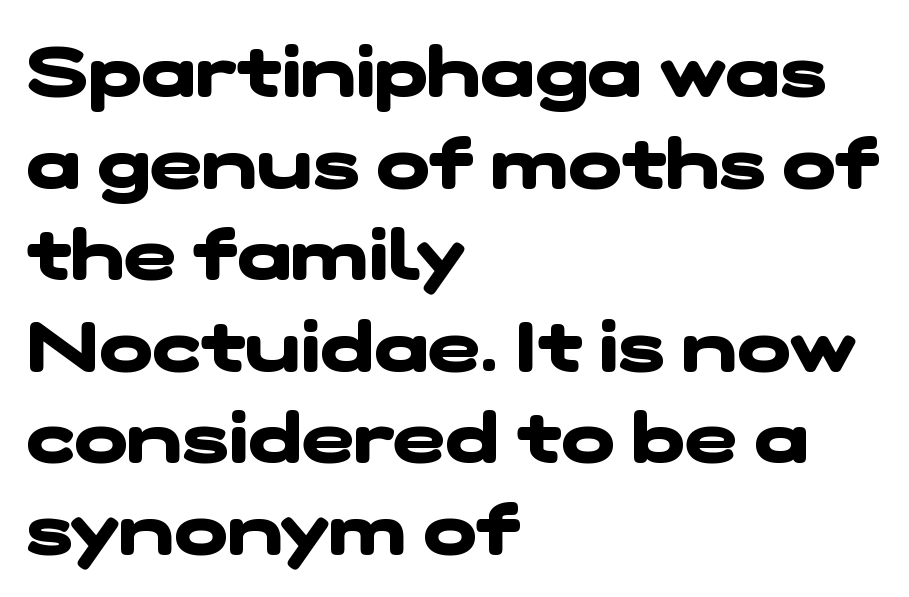
The image shows 71 px heavy, wide sans-serif type; set left-aligned, normal line spacing (1.29x), normal letter spacing, not underlined; low stroke contrast and a medium x-height.
